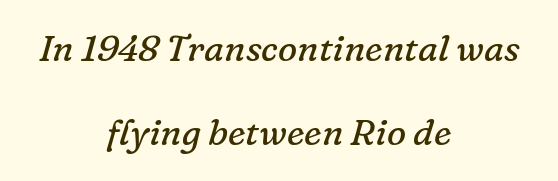
Regarding serifs, this sample has them. Bold? No — there's no thickening of the strokes. If you folded the block vertically in half, each line would mirror itself in length. Honestly, there is no underline to notice here at all. Think of a printed novel: that variable character pitch is what you see here.
